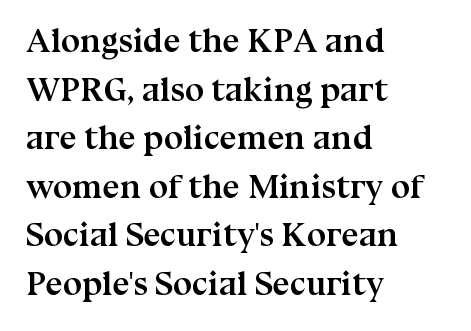
Q: Is the text bold? A: Yes.
Q: Is the text italic (slanted)? A: No, it is upright.
Q: Is the typeface a serif or a sans-serif typeface? A: Serif.
Q: Is the text underlined? A: No.
Q: How is the paragraph aligned? A: Left-aligned.
Q: Is the spacing between letters normal or unusually wide? A: Normal.
Q: Is the spacing between lines tight, normal or loose? A: Normal.
Q: Width (condensed, normal, or wide)? A: Normal.
Q: Stroke contrast? A: Medium.
Q: x-height? A: Medium.
Q: Monospaced? A: No.
